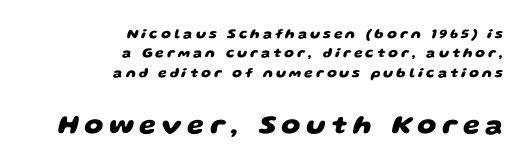
The image shows 27 px bold type; set right-aligned, normal line spacing (1.39x), unusually wide letter spacing (+0.21 em), not underlined; the second (bottom) block is 1.93x larger.
